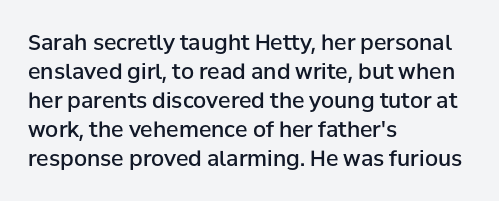
These lines keep a tight, regular rhythm from letter to letter. If you drew a ruler down the left edge, every line would touch it. Compared with an ordinary text face, these strokes are moderately heavier — a semibold. Whoever set this chose a conventional vertical rhythm. The glyphs are unaccompanied by any horizontal stroke below them.
